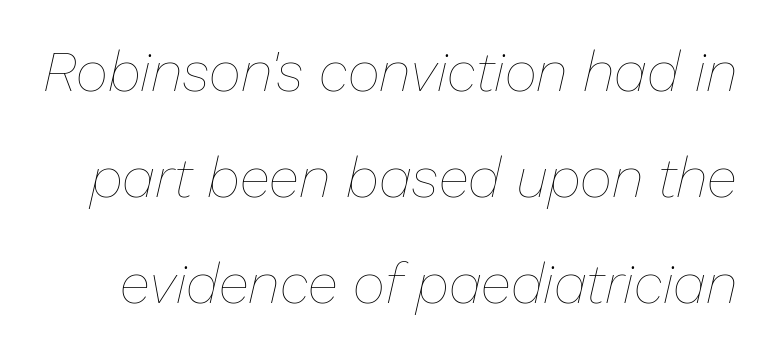
{"italic": "yes", "lean": "right", "slant_degrees": 13, "bold": "no", "weight": "thin", "width": "normal", "stroke_contrast": "low", "x_height": "medium", "monospaced": "no", "underline": "no", "line_spacing_ratio": 1.89, "letter_spacing": "normal", "letter_spacing_em": 0.0, "glyph_px": 56}
